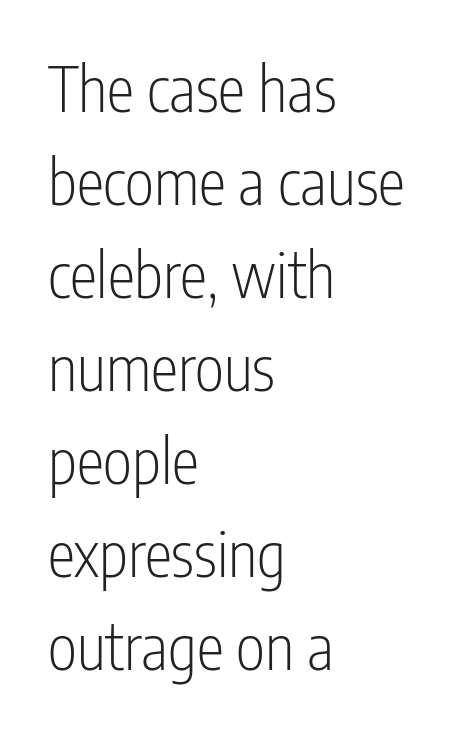
This is the regular roman posture of the typeface. A normal amount of white space separates one row of letters from the next. The face used here is proportionally spaced, like ordinary book or web type. Nobody drew a line under any word here.
